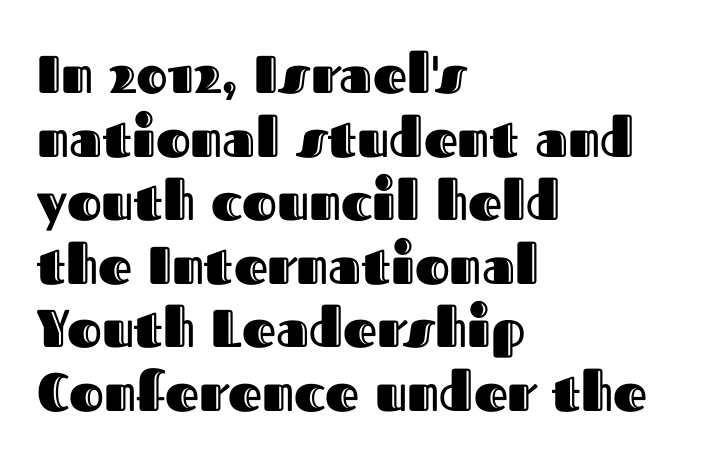
The image shows 53 px text type, upright; set left-aligned, line spacing 1.2x, normal letter spacing, not underlined; a medium x-height.
